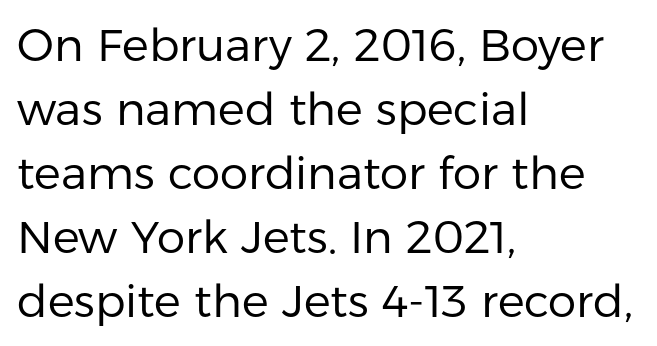
Default kerning and tracking; the words read as compact shapes. The type sits square on the baseline with zero lean. Spacing verdict: proportional, widths tailored to each character. Vertical spacing — default. The type family on display is of the sans-serif kind.
